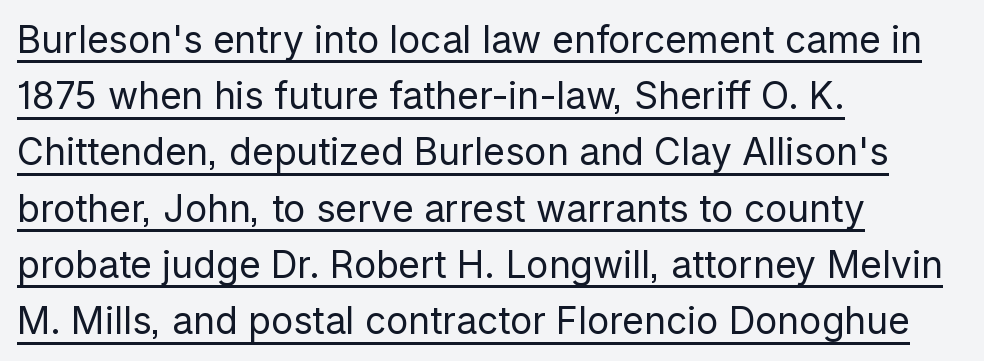
The image shows 37 px regular-weight sans-serif type, upright; set left-aligned, normal line spacing (1.52x), normal letter spacing, underlined; low stroke contrast and a medium x-height.
